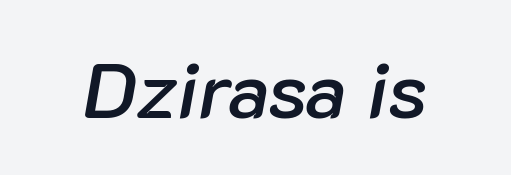
{"italic": "yes", "lean": "right", "slant_degrees": 10, "bold": "semi", "weight": "semibold", "width": "normal", "stroke_contrast": "low", "x_height": "medium", "monospaced": "no", "underline": "no", "letter_spacing": "normal", "letter_spacing_em": 0.0, "glyph_px": 77}
